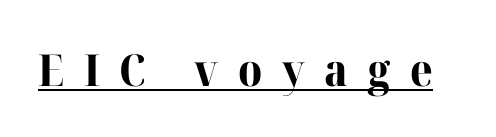
Q: Is the text bold? A: Yes.
Q: Is the text italic (slanted)? A: No, it is upright.
Q: Is the typeface a serif or a sans-serif typeface? A: Serif.
Q: Is the text underlined? A: Yes.
Q: Is the spacing between letters normal or unusually wide? A: Unusually wide.
Q: Width (condensed, normal, or wide)? A: Normal.
Q: Stroke contrast? A: High.
Q: x-height? A: Medium.
Q: Monospaced? A: No.
